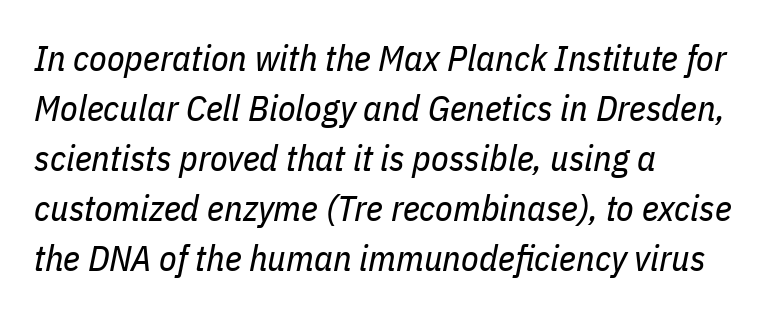
Q: Is the text bold? A: No.
Q: Is the text italic (slanted)? A: Yes, it leans right by about 11 degrees.
Q: Is the text underlined? A: No.
Q: How is the paragraph aligned? A: Left-aligned.
Q: Is the spacing between letters normal or unusually wide? A: Normal.
Q: Is the spacing between lines tight, normal or loose? A: Normal.
Q: Width (condensed, normal, or wide)? A: Condensed.
Q: Stroke contrast? A: Low.
Q: x-height? A: Medium.
Q: Monospaced? A: No.
